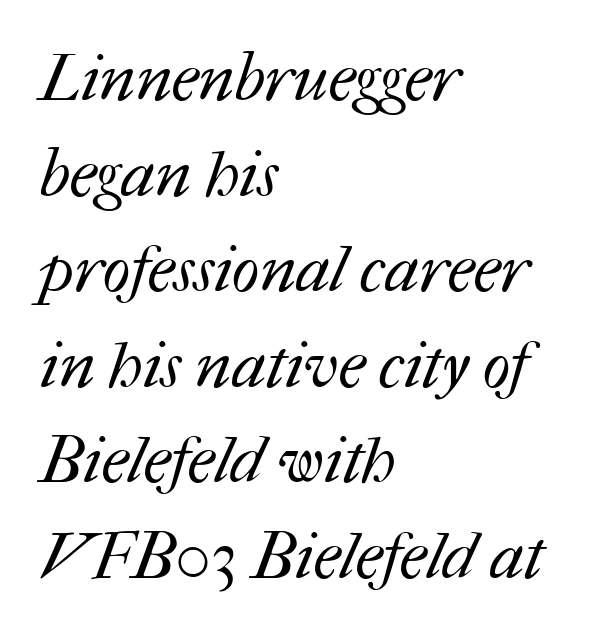
{"bold": "no", "weight": "regular", "width": "normal", "stroke_contrast": "medium", "x_height": "medium", "monospaced": "no", "underline": "no", "align": "left", "line_spacing": "normal", "line_spacing_ratio": 1.47, "letter_spacing": "normal", "letter_spacing_em": 0.0, "glyph_px": 65}
